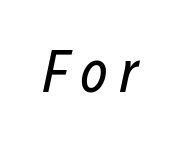
The image shows 60 px regular-weight, condensed type, italic (leaning right); set not underlined; low stroke contrast and a medium x-height.
